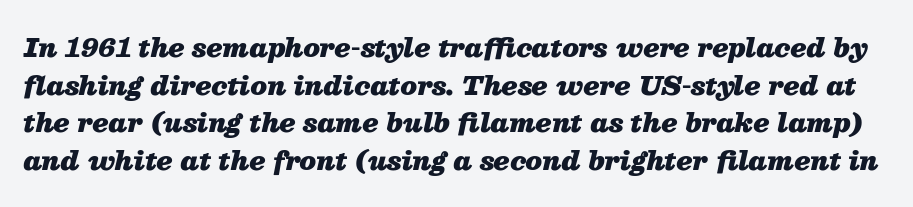
The vertical gap from one line to the next is medium. On the weight axis this lands at bold, roughly 700. An italicized treatment has been applied to the whole sample. Type without underlining. You could call the tracking neutral — neither tight nor loose.
